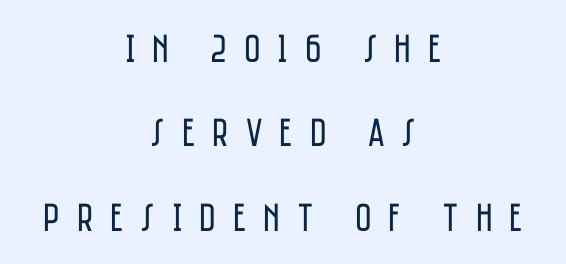
The image shows 40 px regular-weight, condensed sans-serif type, upright; set centered, loose line spacing (2.11x), unusually wide letter spacing (+0.42 em), not underlined; low stroke contrast and a large x-height.
